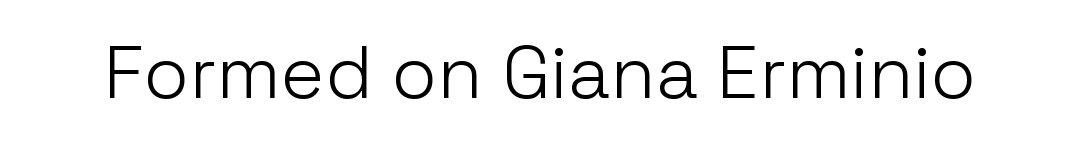
The image shows 74 px light sans-serif type, upright; set normal letter spacing, not underlined; low stroke contrast and a medium x-height.
